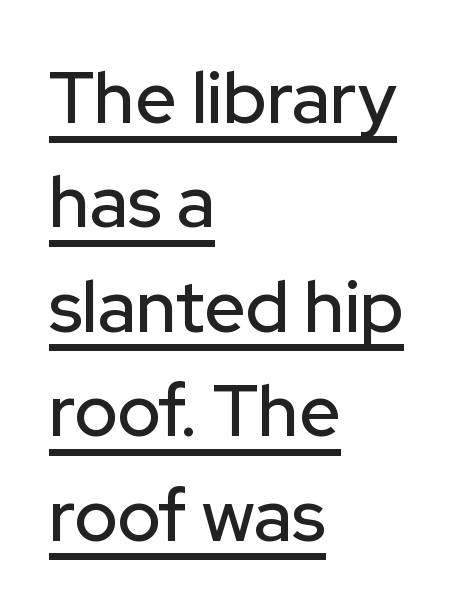
{"serif": "no", "italic": "no", "width": "normal", "stroke_contrast": "low", "x_height": "medium", "monospaced": "no", "underline": "yes", "align": "left", "line_spacing": "normal", "line_spacing_ratio": 1.45, "letter_spacing": "normal", "letter_spacing_em": 0.0, "glyph_px": 72}
